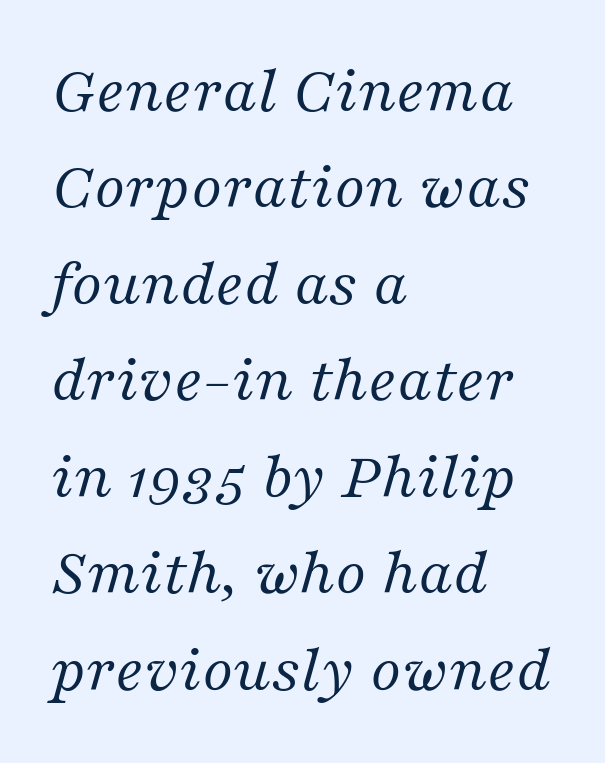
{"serif": "yes", "italic": "yes", "lean": "right", "slant_degrees": 16, "bold": "no", "weight": "regular", "width": "normal", "stroke_contrast": "medium", "x_height": "medium", "monospaced": "no", "underline": "no", "align": "left", "line_spacing": "normal", "line_spacing_ratio": 1.44, "letter_spacing": "normal", "letter_spacing_em": 0.0, "glyph_px": 67}
